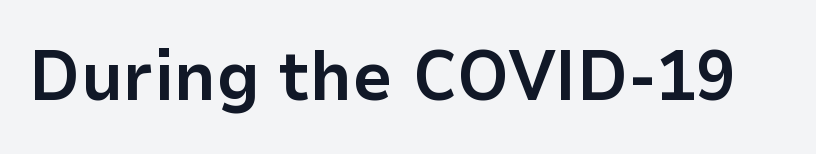
The image shows 70 px bold sans-serif type, upright; set normal letter spacing, not underlined; low stroke contrast and a medium x-height.
